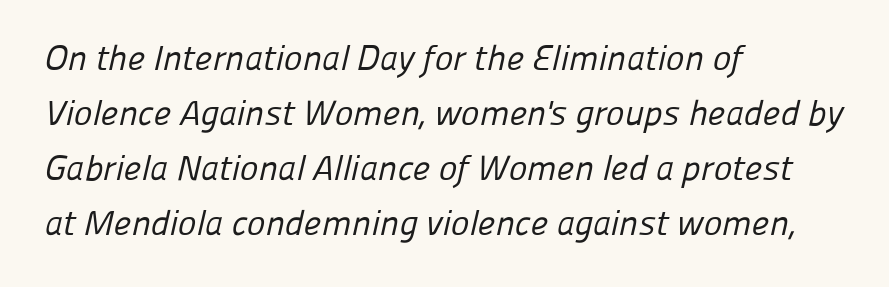
Q: Is the text bold? A: No.
Q: Is the typeface a serif or a sans-serif typeface? A: Sans-serif.
Q: Is the text underlined? A: No.
Q: How is the paragraph aligned? A: Left-aligned.
Q: Is the spacing between letters normal or unusually wide? A: Normal.
Q: Is the spacing between lines tight, normal or loose? A: Normal.
Q: Width (condensed, normal, or wide)? A: Normal.
Q: Stroke contrast? A: Low.
Q: x-height? A: Medium.
Q: Monospaced? A: No.
